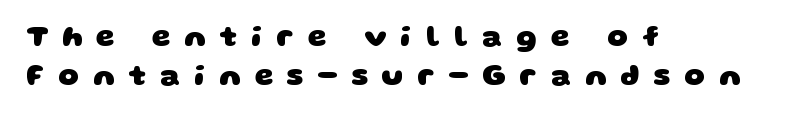
Emphasis by weight is at full strength: bold. Interline gaps are of average width in this sample. The foot of each line stays bare and open. The text was rendered using a sans face with plain stroke endings. Short and long lines alike share a common starting point at left.
